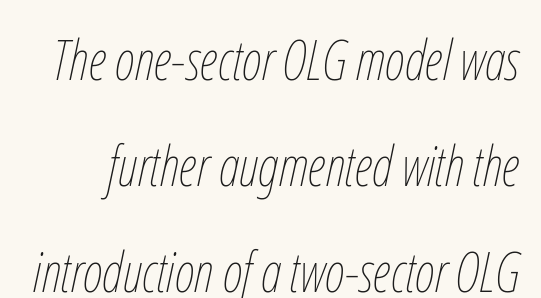
The image shows 55 px thin, condensed type, italic (leaning right); set loose line spacing (1.93x), normal letter spacing, not underlined; low stroke contrast and a medium x-height.
